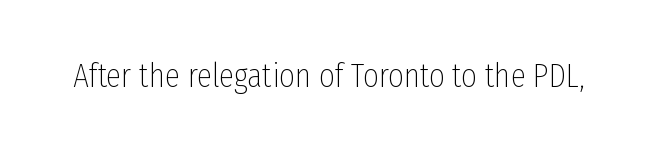
The image shows 34 px thin, condensed sans-serif type, upright; set normal letter spacing, not underlined; low stroke contrast and a medium x-height.
